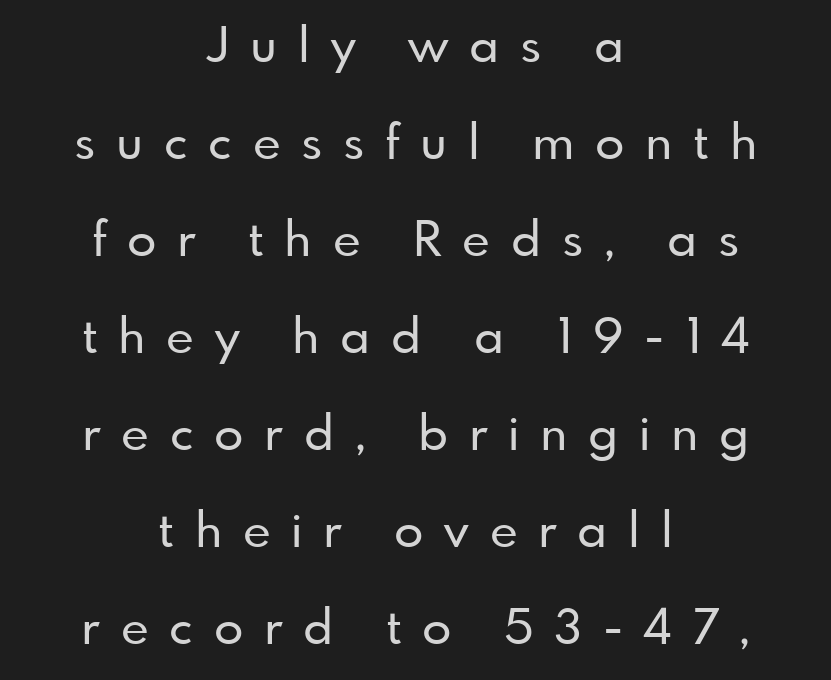
Q: Is the text italic (slanted)? A: No, it is upright.
Q: Is the typeface a serif or a sans-serif typeface? A: Sans-serif.
Q: Is the text underlined? A: No.
Q: How is the paragraph aligned? A: Centered.
Q: Is the spacing between letters normal or unusually wide? A: Unusually wide.
Q: Is the spacing between lines tight, normal or loose? A: Loose.
Q: Width (condensed, normal, or wide)? A: Normal.
Q: Stroke contrast? A: Low.
Q: x-height? A: Small.
Q: Monospaced? A: No.
